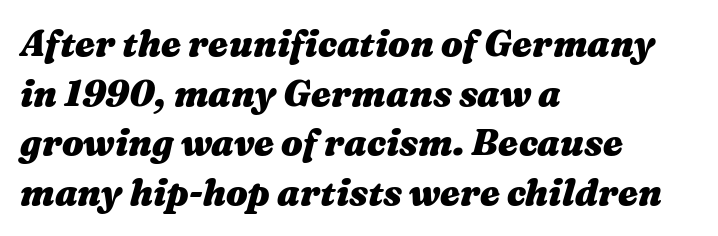
{"italic": "yes", "lean": "right", "slant_degrees": 16, "bold": "yes", "weight": "heavy", "width": "wide", "stroke_contrast": "medium", "x_height": "medium", "monospaced": "no", "underline": "no", "align": "left", "line_spacing": "normal", "line_spacing_ratio": 1.38, "letter_spacing": "normal", "letter_spacing_em": 0.0, "glyph_px": 36}
